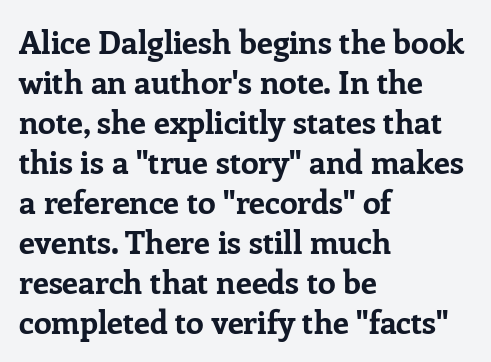
Q: Is the text bold? A: Yes.
Q: Is the text italic (slanted)? A: No, it is upright.
Q: Is the typeface a serif or a sans-serif typeface? A: Serif.
Q: Is the text underlined? A: No.
Q: How is the paragraph aligned? A: Left-aligned.
Q: Is the spacing between letters normal or unusually wide? A: Normal.
Q: Is the spacing between lines tight, normal or loose? A: Normal.
Q: Width (condensed, normal, or wide)? A: Normal.
Q: Stroke contrast? A: Low.
Q: x-height? A: Medium.
Q: Monospaced? A: No.
